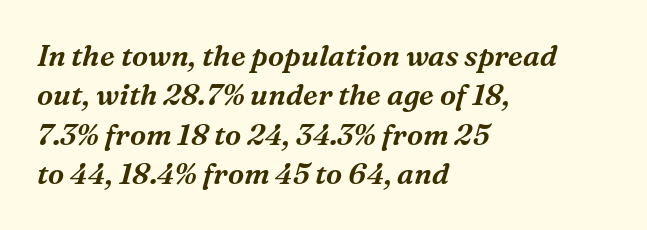
The image shows 29 px serif type, italic (leaning right); set left-aligned, normal line spacing (1.36x), normal letter spacing, not underlined; medium stroke contrast and a medium x-height.
